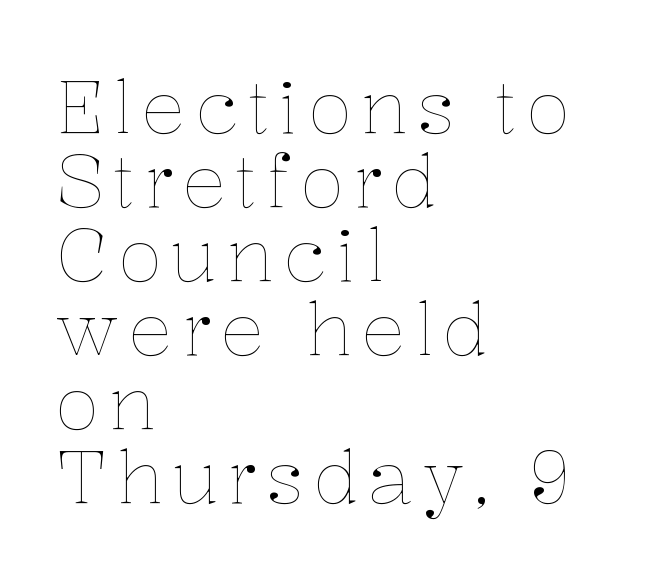
{"italic": "no", "bold": "no", "weight": "thin", "width": "normal", "stroke_contrast": "low", "x_height": "medium", "monospaced": "no", "underline": "no", "align": "left", "line_spacing": "tight", "line_spacing_ratio": 1.0, "glyph_px": 74}
